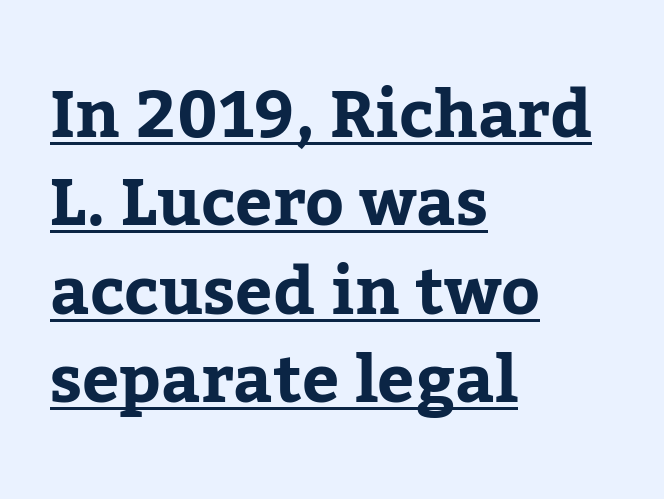
The image shows 66 px bold serif type, upright; set left-aligned, normal line spacing (1.34x), normal letter spacing, underlined; low stroke contrast and a medium x-height.
